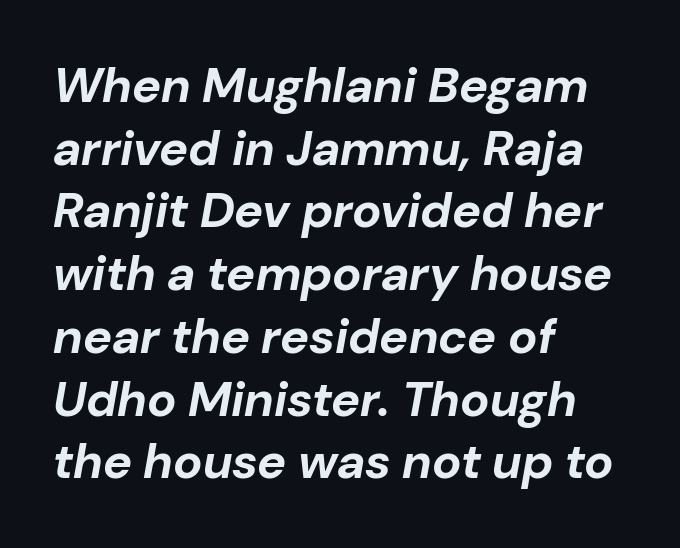
Caption: standard tracking, unaltered. Baseline-to-baseline distance is the conventional proportion of letter height. A classic flush-left, rag-right setting is used for this passage. Compared with ordinary roman type, these characters are visibly tilted. Each letter keeps its own natural width here, so spacing adapts to shape.
